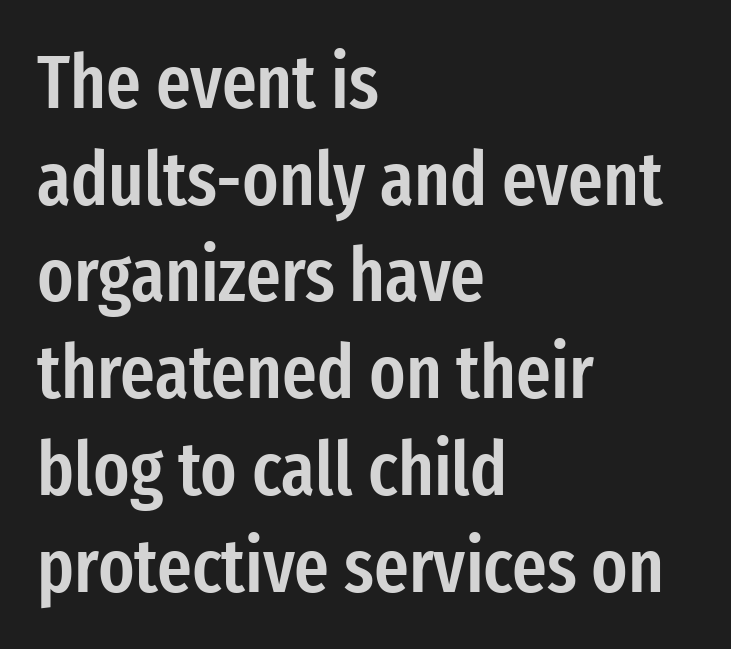
The image shows 75 px semibold, condensed sans-serif type, upright; set left-aligned, normal line spacing (1.29x), normal letter spacing, not underlined; low stroke contrast and a medium x-height.
